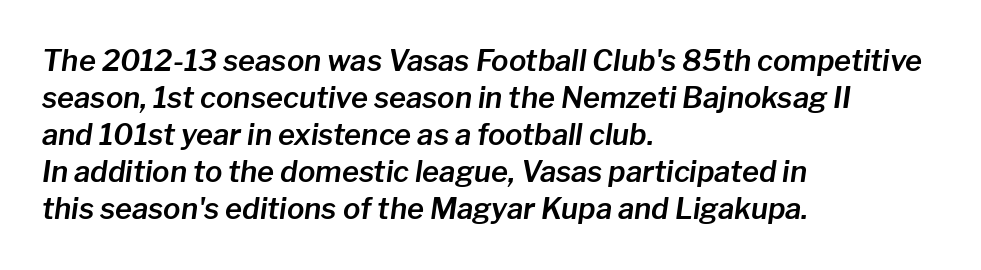
The image shows 29 px text type, italic (leaning right); set left-aligned, normal line spacing (1.28x), normal letter spacing, not underlined; low stroke contrast and a medium x-height.
